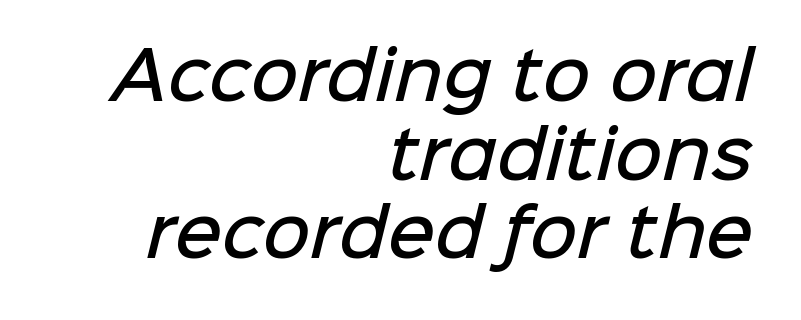
The image shows 65 px semibold sans-serif type; set right-aligned, line spacing 1.21x, normal letter spacing, not underlined; low stroke contrast and a medium x-height.
